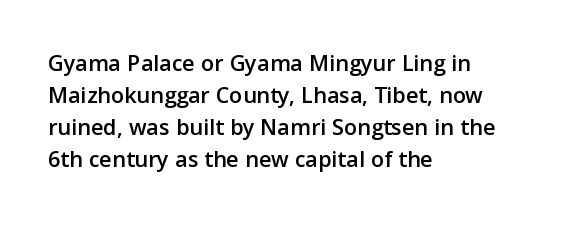
Just letters on the line, the space beneath them empty. Honestly, the row spacing looks completely unremarkable. No italicization has been applied; the sample stays upright. Teacher's note: observe the even left margin — that is flush-left alignment. Glyph-to-glyph distance matches everyday printed text.
